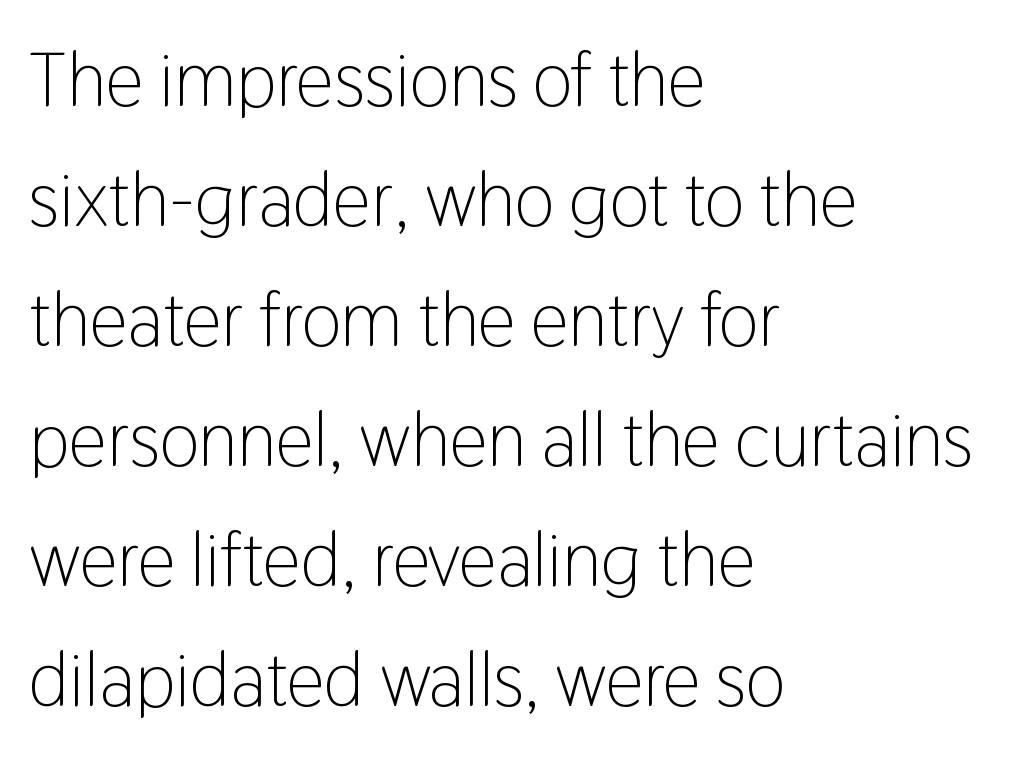
The image shows 76 px light, condensed sans-serif type, upright; set left-aligned, normal line spacing (1.58x), normal letter spacing, not underlined; low stroke contrast and a medium x-height.
